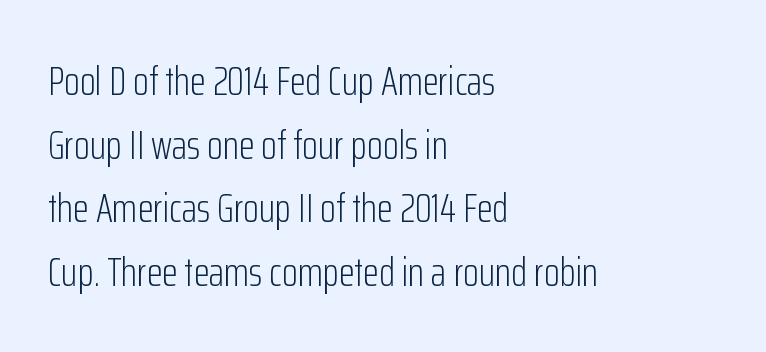
{"serif": "no", "italic": "no", "bold": "no", "weight": "light", "width": "condensed", "stroke_contrast": "low", "x_height": "medium", "monospaced": "no", "underline": "no", "align": "left", "line_spacing": "normal", "line_spacing_ratio": 1.55, "letter_spacing": "normal", "letter_spacing_em": 0.0, "glyph_px": 41}
